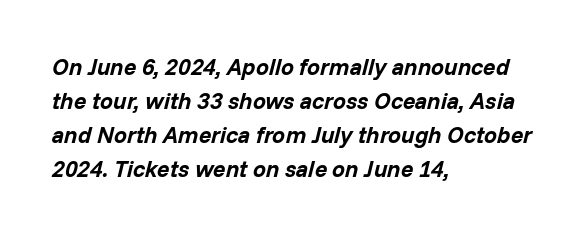
The image shows 23 px bold type, italic (leaning right); set left-aligned, normal line spacing (1.48x), normal letter spacing, not underlined.
